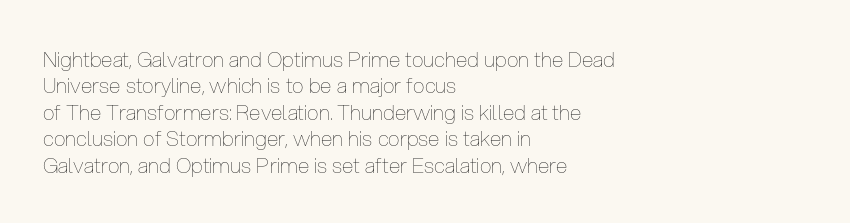
The image shows 21 px text type, upright; set left-aligned, normal line spacing (1.26x), normal letter spacing, not underlined.
